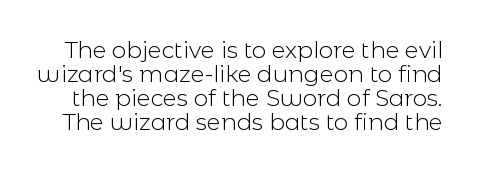
{"italic": "no", "bold": "no", "underline": "no", "line_spacing": "tight", "line_spacing_ratio": 1.05, "letter_spacing": "normal", "letter_spacing_em": 0.0, "glyph_px": 23}
